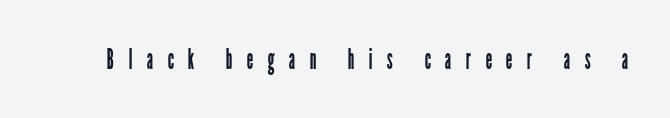
Q: Is the text bold? A: No.
Q: Is the text italic (slanted)? A: No, it is upright.
Q: Is the typeface a serif or a sans-serif typeface? A: Sans-serif.
Q: Is the text underlined? A: No.
Q: Is the spacing between letters normal or unusually wide? A: Unusually wide.
Q: Width (condensed, normal, or wide)? A: Condensed.
Q: Stroke contrast? A: Low.
Q: x-height? A: Medium.
Q: Monospaced? A: No.
